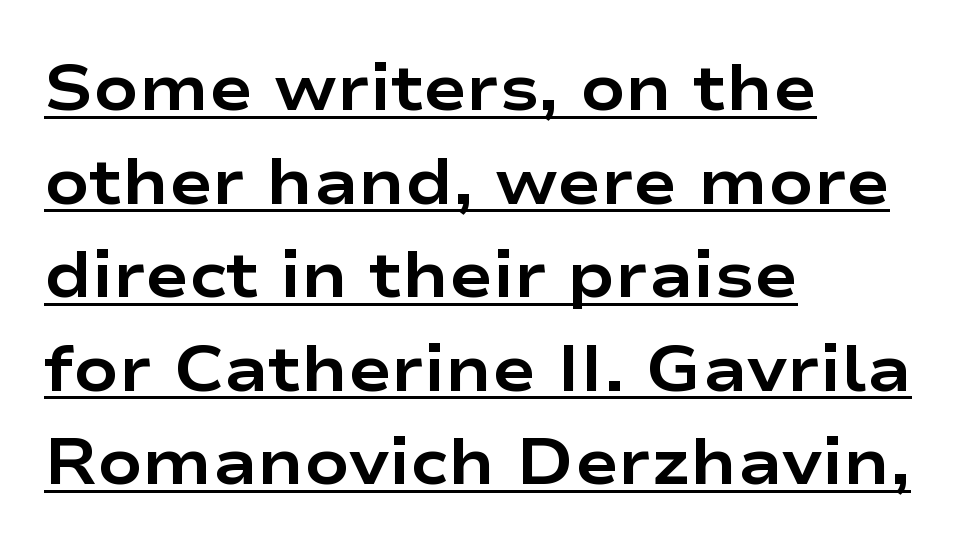
The image shows 65 px bold, wide sans-serif type, upright; set left-aligned, normal line spacing (1.44x), normal letter spacing, underlined; low stroke contrast and a medium x-height.
